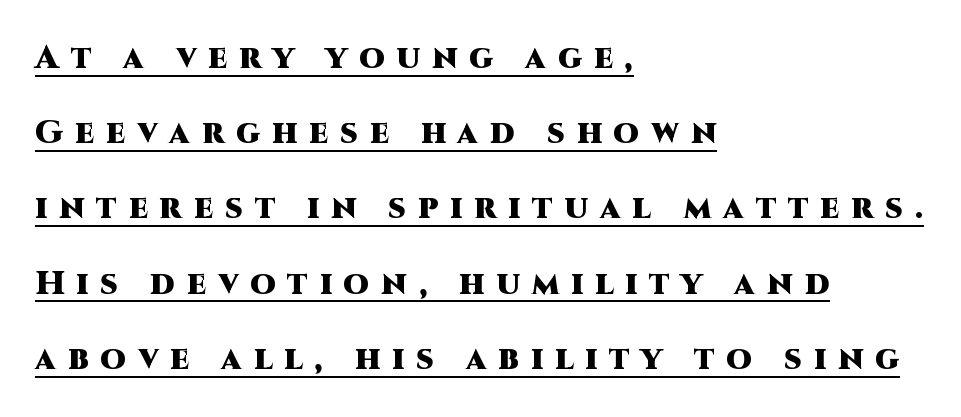
{"serif": "no", "italic": "no", "bold": "yes", "weight": "heavy", "width": "normal", "stroke_contrast": "high", "x_height": "large", "monospaced": "no", "underline": "yes", "align": "left", "line_spacing": "loose", "line_spacing_ratio": 2.28, "letter_spacing": "wide", "letter_spacing_em": 0.36, "glyph_px": 33}
